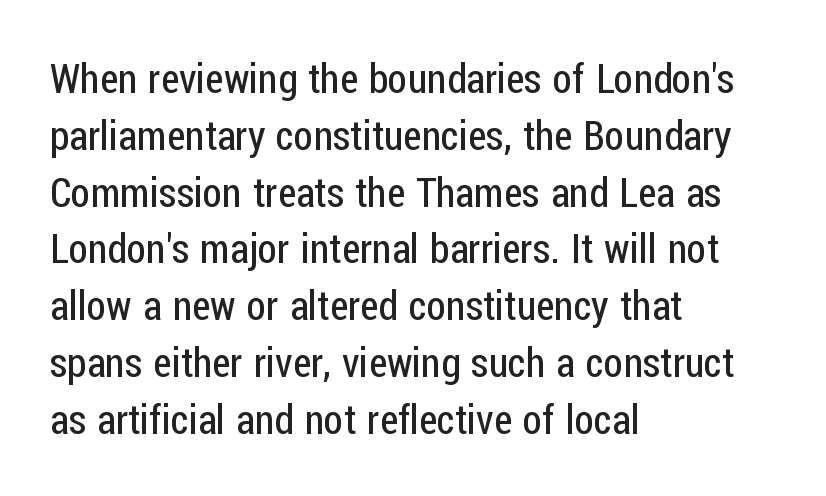
{"serif": "no", "italic": "no", "bold": "no", "weight": "regular", "width": "condensed", "stroke_contrast": "low", "x_height": "medium", "monospaced": "no", "underline": "no", "align": "left", "line_spacing": "normal", "line_spacing_ratio": 1.42, "letter_spacing": "normal", "letter_spacing_em": 0.0, "glyph_px": 40}
